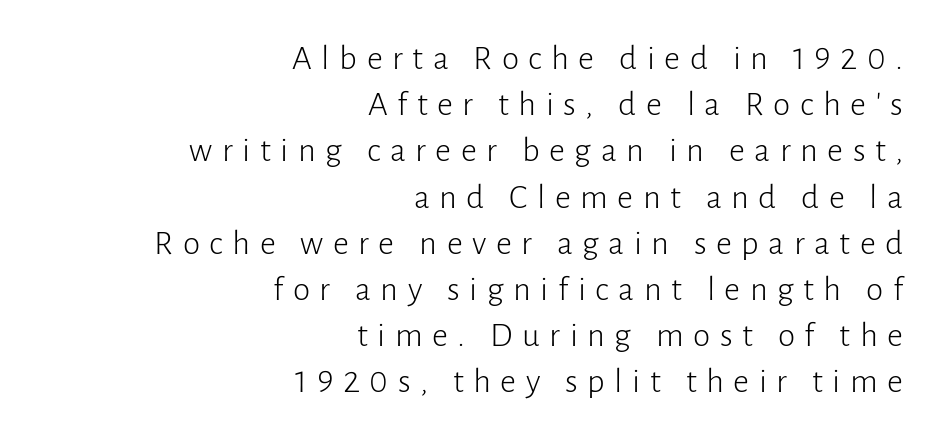
Reading down the block, your eye finds every line finishing at a fixed right position. Any mark beneath the type? The region is blank. The passage shown is typed in a proportional face where columns would drift. The line-height multiplier appears to be the usual default. The lettering stays uniformly vertical, giving the passage a roman look. Each stroke keeps to a modest, everyday thickness or less.
